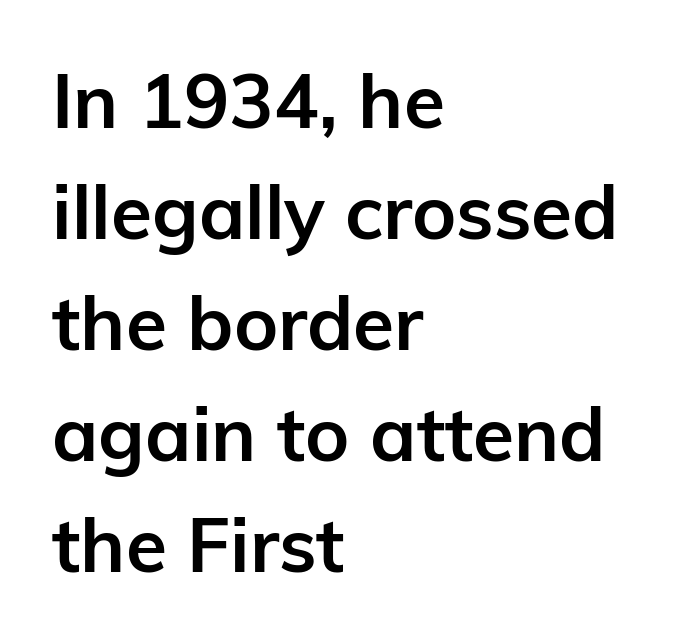
{"serif": "no", "italic": "no", "bold": "yes", "weight": "semibold", "width": "normal", "stroke_contrast": "low", "x_height": "medium", "monospaced": "no", "underline": "no", "align": "left", "line_spacing": "normal", "line_spacing_ratio": 1.48, "letter_spacing": "normal", "letter_spacing_em": 0.0, "glyph_px": 75}
